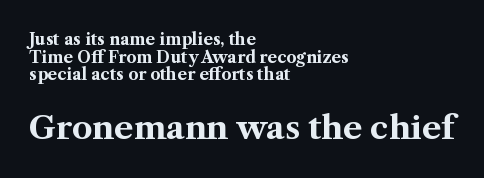
{"serif": "yes", "italic": "no", "bold": "yes", "weight": "bold", "width": "normal", "stroke_contrast": "medium", "x_height": "medium", "monospaced": "no", "underline": "no", "align": "left", "line_spacing": "tight", "line_spacing_ratio": 1.1, "letter_spacing": "normal", "letter_spacing_em": 0.0, "larger_block": "second", "size_ratio": 2.0, "glyph_px": 32}
